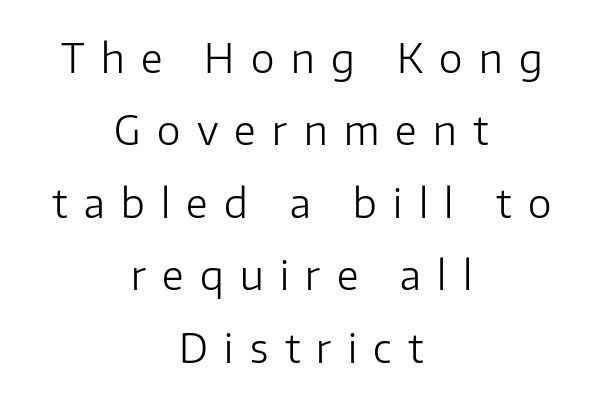
Nope, not italic — everything's standing straight. In terms of letterspacing, this is a distinctly airy, spread setting. Type without underlining. No chunkiness to these letters — they're not bold. Is the block centered? Yes — each line is placed symmetrically about the middle. Note: no serifs on the glyphs.
